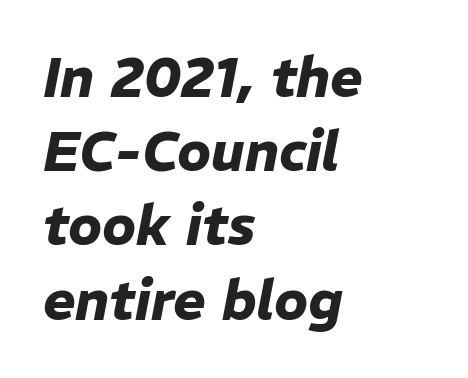
{"italic": "yes", "lean": "right", "slant_degrees": 11, "bold": "yes", "weight": "heavy", "width": "normal", "stroke_contrast": "low", "x_height": "medium", "monospaced": "no", "underline": "no", "align": "left", "line_spacing": "normal", "line_spacing_ratio": 1.35, "letter_spacing": "normal", "letter_spacing_em": 0.0, "glyph_px": 55}
